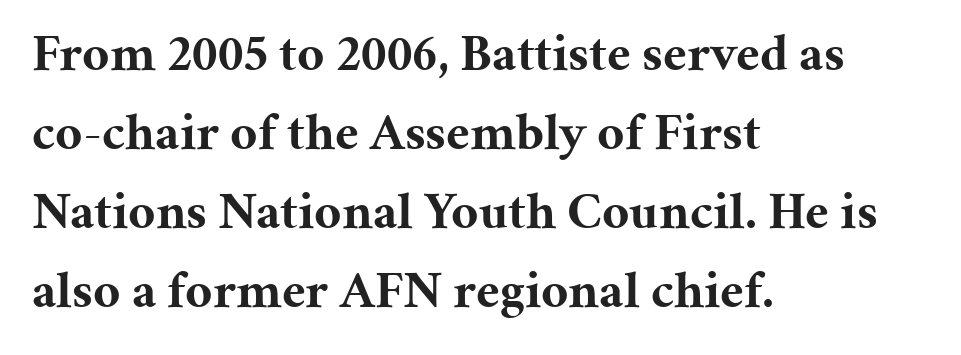
Does the type have serifs? Yes, each stem ends in a small foot. How are the letters spaced? Ordinarily, with no added tracking. Honestly, the row spacing looks completely unremarkable. Descender tails drop into unmarked territory. Stroke thickness is high; the sample reads as a true bold.
